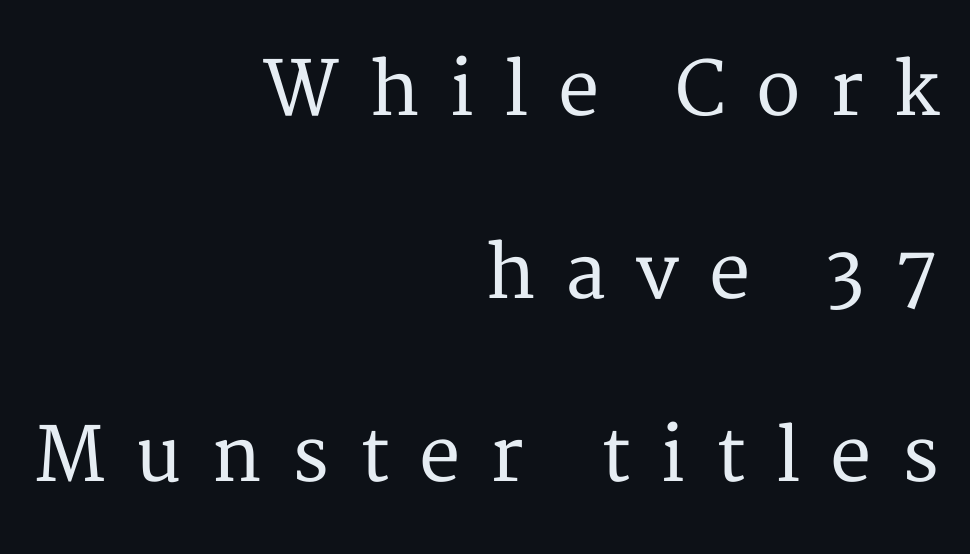
Q: Is the text italic (slanted)? A: No, it is upright.
Q: Is the typeface a serif or a sans-serif typeface? A: Serif.
Q: Is the text underlined? A: No.
Q: How is the paragraph aligned? A: Right-aligned.
Q: Is the spacing between letters normal or unusually wide? A: Unusually wide.
Q: Is the spacing between lines tight, normal or loose? A: Loose.
Q: Width (condensed, normal, or wide)? A: Normal.
Q: Stroke contrast? A: Medium.
Q: x-height? A: Medium.
Q: Monospaced? A: No.
